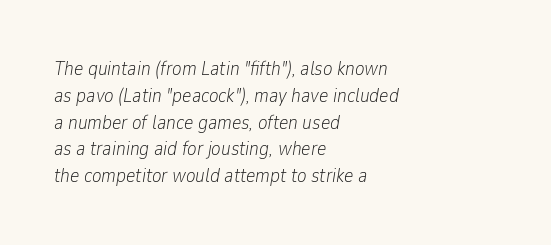
Q: Is the text bold? A: No.
Q: Is the text italic (slanted)? A: Yes, it leans right by about 9 degrees.
Q: Is the text underlined? A: No.
Q: How is the paragraph aligned? A: Left-aligned.
Q: Is the spacing between letters normal or unusually wide? A: Normal.
Q: Is the spacing between lines tight, normal or loose? A: Normal.
